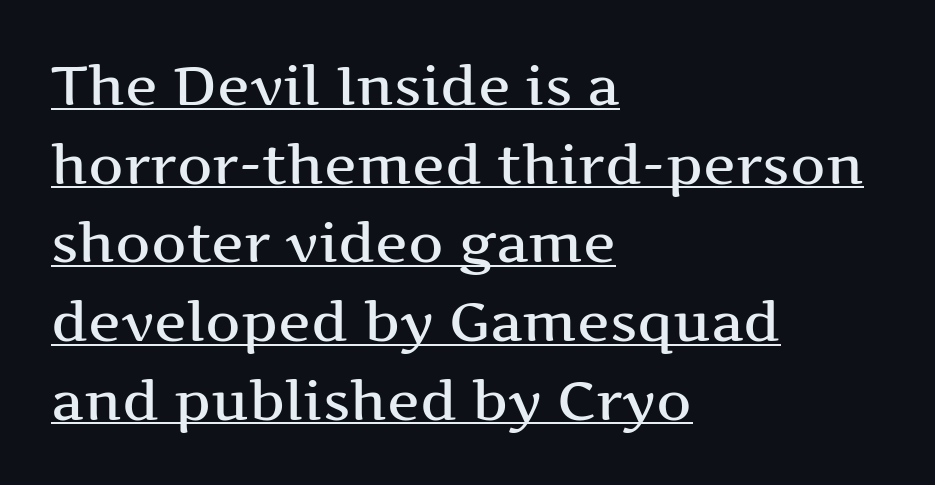
Q: Is the text italic (slanted)? A: No, it is upright.
Q: Is the typeface a serif or a sans-serif typeface? A: Serif.
Q: Is the text underlined? A: Yes.
Q: How is the paragraph aligned? A: Left-aligned.
Q: Is the spacing between letters normal or unusually wide? A: Normal.
Q: Is the spacing between lines tight, normal or loose? A: Normal.
Q: Width (condensed, normal, or wide)? A: Wide.
Q: Stroke contrast? A: Medium.
Q: x-height? A: Medium.
Q: Monospaced? A: No.
